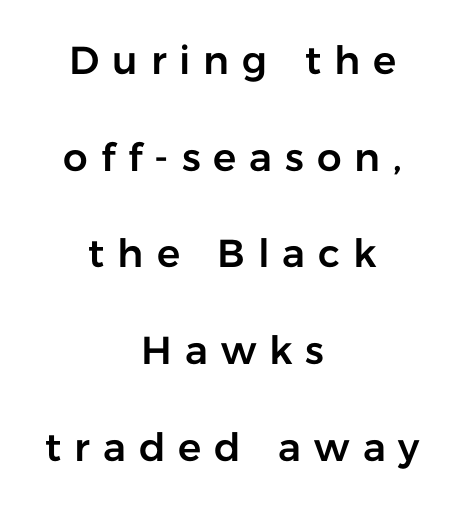
If you drew a line through each stem, it would be perfectly vertical. Leftover space on each line is divided equally before and after the words. Characters follow at a spacing far wider than the type designer built in. A typesetter would call this proportional, since set widths differ per character. Baseline-to-baseline distance is far greater than the letter height.
